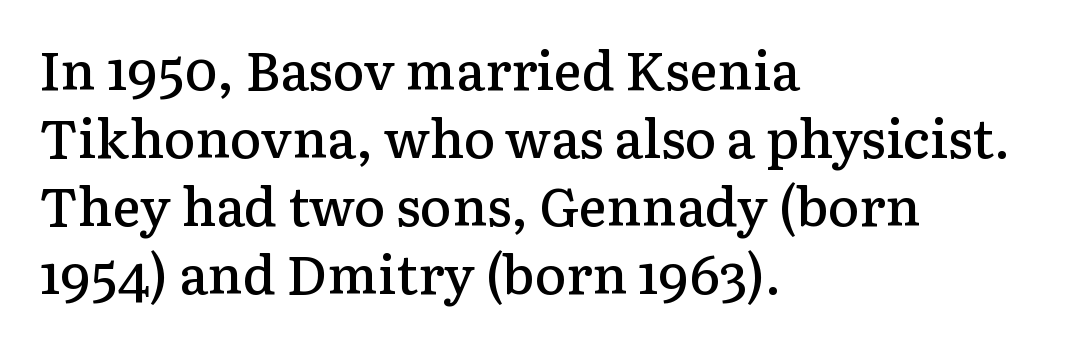
Observe the ordinary spacing: letters are neighbours, not strangers. Just letters on the line, the space beneath them empty. This is roman type, the default non-slanted kind. Here the designer chose a conventional face with non-uniform glyph widths. One-word summary of the alignment: left.
